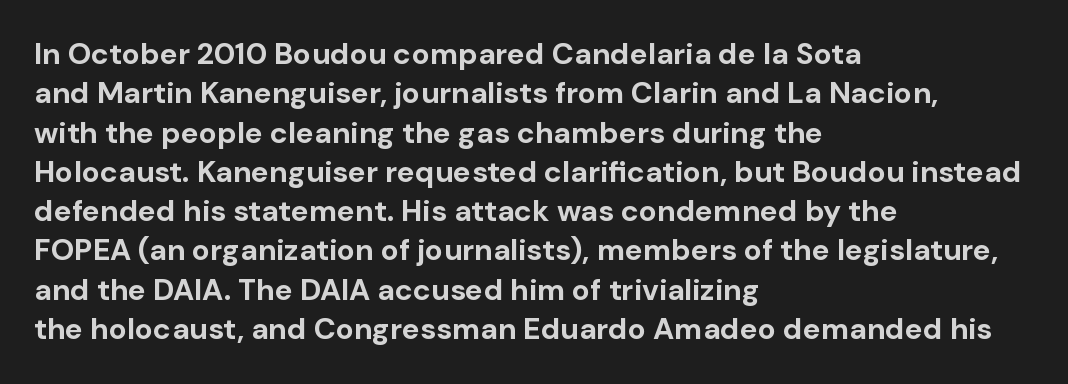
Q: Is the text bold? A: Yes.
Q: Is the text italic (slanted)? A: No, it is upright.
Q: Is the typeface a serif or a sans-serif typeface? A: Sans-serif.
Q: Is the text underlined? A: No.
Q: How is the paragraph aligned? A: Left-aligned.
Q: Is the spacing between letters normal or unusually wide? A: Normal.
Q: Is the spacing between lines tight, normal or loose? A: Normal.
Q: Width (condensed, normal, or wide)? A: Normal.
Q: Stroke contrast? A: Low.
Q: x-height? A: Medium.
Q: Monospaced? A: No.
